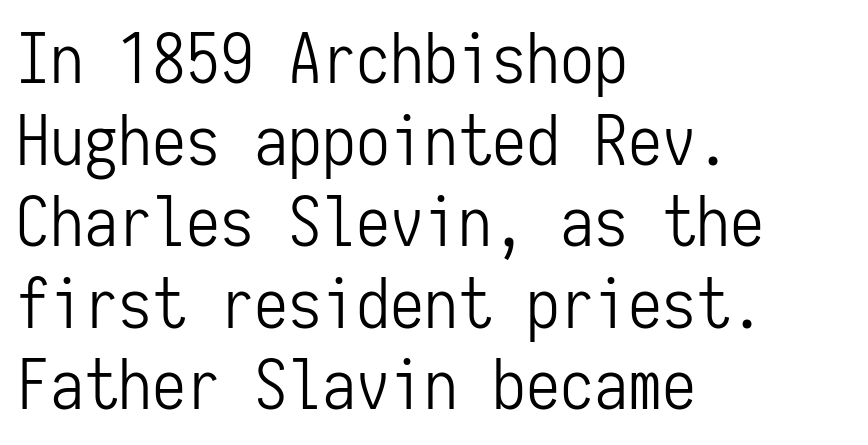
Q: Is the text bold? A: No.
Q: Is the text italic (slanted)? A: No, it is upright.
Q: Is the typeface a serif or a sans-serif typeface? A: Sans-serif.
Q: Is the text underlined? A: No.
Q: How is the paragraph aligned? A: Left-aligned.
Q: Is the spacing between letters normal or unusually wide? A: Normal.
Q: Width (condensed, normal, or wide)? A: Condensed.
Q: Stroke contrast? A: Low.
Q: x-height? A: Medium.
Q: Monospaced? A: Yes.
